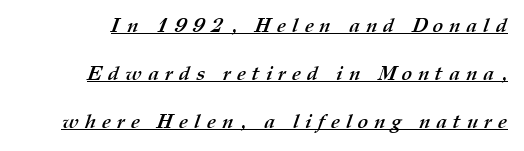
Q: Is the text bold? A: Yes.
Q: Is the text underlined? A: Yes.
Q: Is the spacing between letters normal or unusually wide? A: Unusually wide.
Q: Is the spacing between lines tight, normal or loose? A: Loose.
